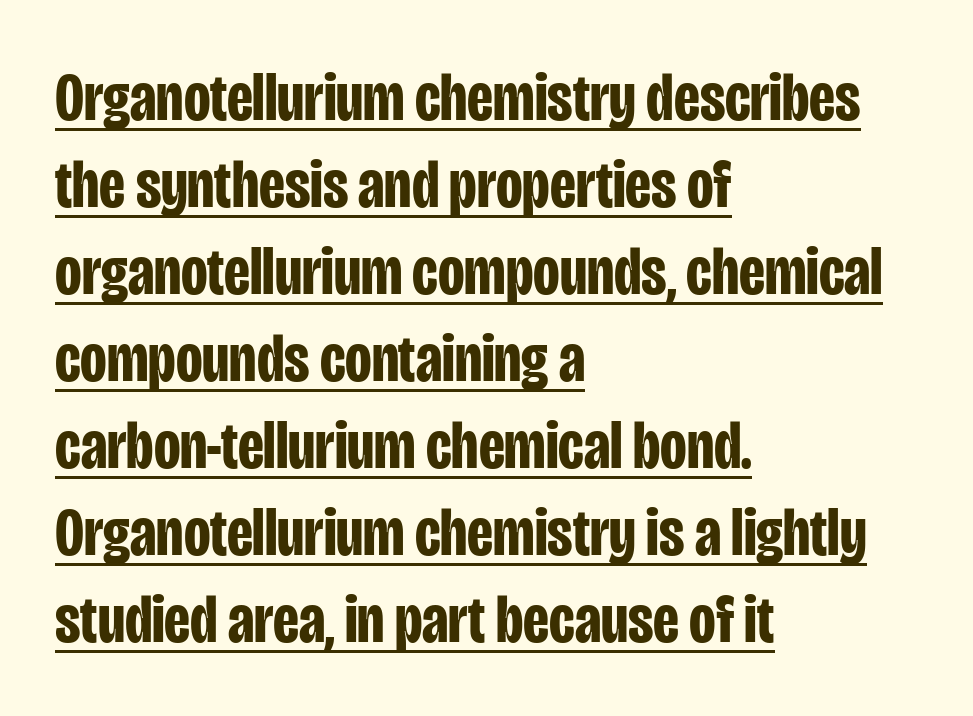
The image shows 69 px bold, condensed sans-serif type, upright; set left-aligned, normal line spacing (1.26x), normal letter spacing, underlined; low stroke contrast and a large x-height.
